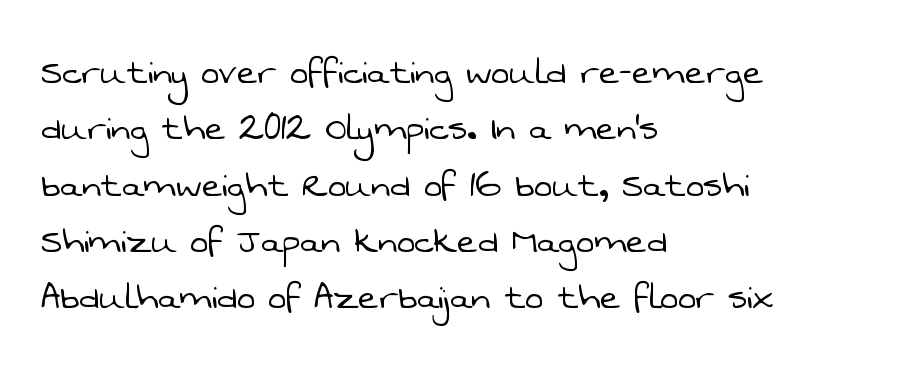
The image shows 43 px light sans-serif type; set left-aligned, normal line spacing (1.31x), normal letter spacing, not underlined; low stroke contrast and a medium x-height.
